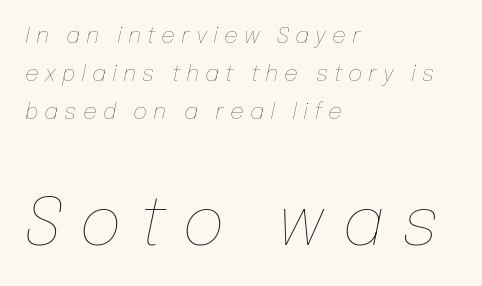
{"italic": "yes", "lean": "right", "slant_degrees": 12, "bold": "no", "weight": "thin", "width": "normal", "stroke_contrast": "low", "x_height": "medium", "monospaced": "no", "underline": "no", "align": "left", "line_spacing_ratio": 1.73, "letter_spacing": "wide", "letter_spacing_em": 0.27, "larger_block": "second", "size_ratio": 3.0, "glyph_px": 66}
